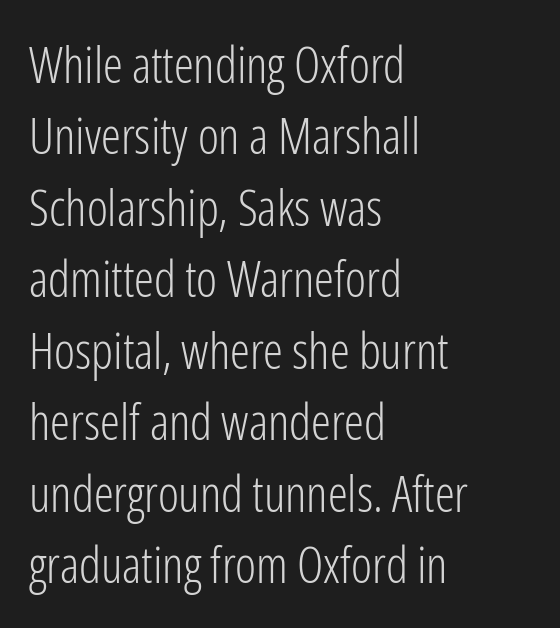
The image shows 50 px light, condensed sans-serif type, upright; set left-aligned, normal line spacing (1.43x), normal letter spacing, not underlined; low stroke contrast and a medium x-height.
